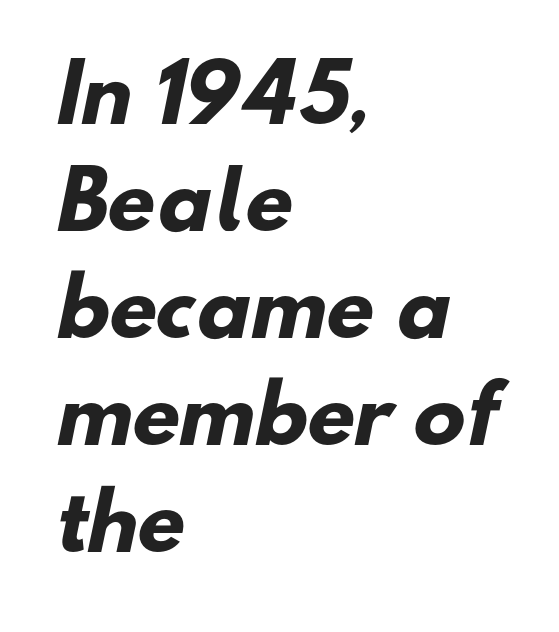
{"serif": "no", "bold": "yes", "weight": "heavy", "width": "normal", "stroke_contrast": "low", "x_height": "small", "monospaced": "no", "underline": "no", "align": "left", "line_spacing": "normal", "line_spacing_ratio": 1.39, "letter_spacing": "normal", "letter_spacing_em": 0.0, "glyph_px": 77}
